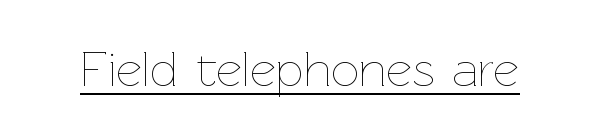
{"italic": "no", "bold": "no", "weight": "thin", "width": "normal", "stroke_contrast": "low", "x_height": "medium", "monospaced": "no", "underline": "yes", "letter_spacing": "normal", "letter_spacing_em": 0.0, "glyph_px": 50}
